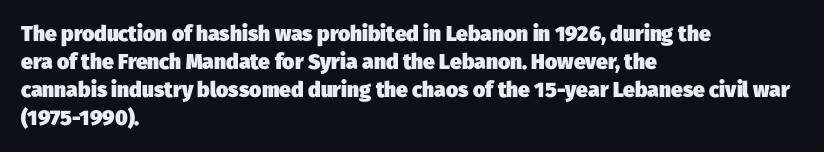
Short and long lines alike share a common starting point at left. Every letter is thick-stroked: bold, no question. Interline gaps are of average width in this sample. Quick note: underline off.
